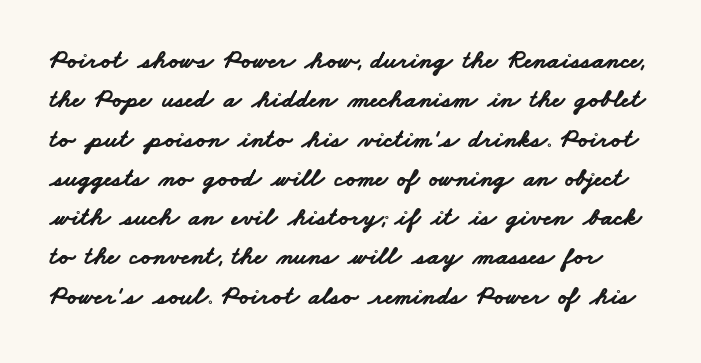
The image shows 26 px bold type; set normal line spacing (1.51x), normal letter spacing, not underlined.
